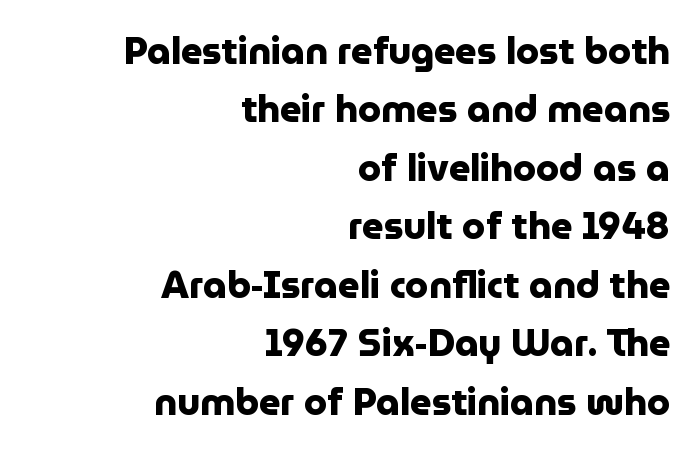
Q: Is the text bold? A: Yes.
Q: Is the text italic (slanted)? A: No, it is upright.
Q: Is the typeface a serif or a sans-serif typeface? A: Sans-serif.
Q: Is the text underlined? A: No.
Q: How is the paragraph aligned? A: Right-aligned.
Q: Is the spacing between letters normal or unusually wide? A: Normal.
Q: Is the spacing between lines tight, normal or loose? A: Normal.
Q: Width (condensed, normal, or wide)? A: Normal.
Q: Stroke contrast? A: Low.
Q: x-height? A: Medium.
Q: Monospaced? A: No.
